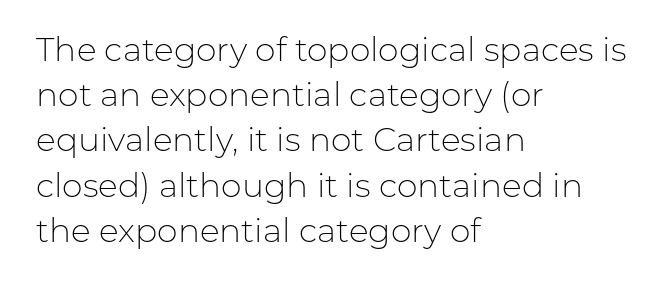
The image shows 33 px light sans-serif type, upright; set left-aligned, normal line spacing (1.37x), normal letter spacing, not underlined; low stroke contrast and a medium x-height.
